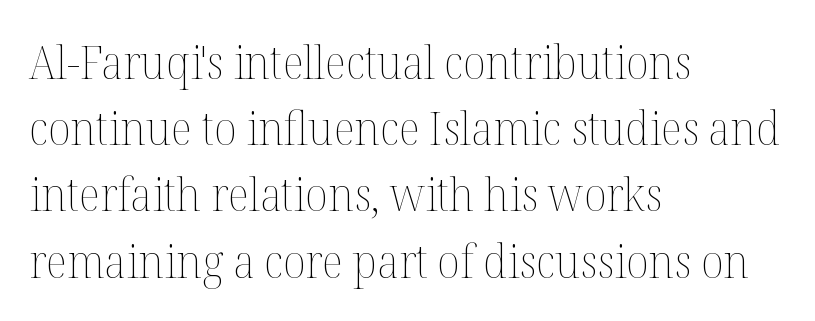
Q: Is the text bold? A: No.
Q: Is the text italic (slanted)? A: No, it is upright.
Q: Is the text underlined? A: No.
Q: How is the paragraph aligned? A: Left-aligned.
Q: Is the spacing between letters normal or unusually wide? A: Normal.
Q: Is the spacing between lines tight, normal or loose? A: Normal.
Q: Width (condensed, normal, or wide)? A: Normal.
Q: Stroke contrast? A: Medium.
Q: x-height? A: Medium.
Q: Monospaced? A: No.
